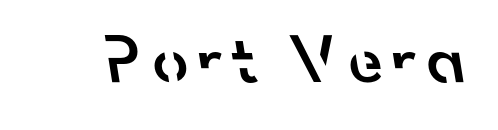
{"serif": "no", "bold": "semi", "weight": "semibold", "width": "normal", "stroke_contrast": "low", "x_height": "small", "monospaced": "no", "underline": "no", "glyph_px": 71}
